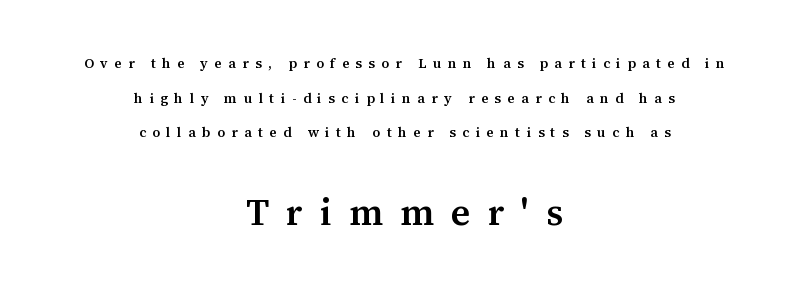
The paragraph shown floats in the horizontal middle. Type style note: has serifs. The block sitting lower on the canvas is the one with enlarged characters. Each glyph is drawn with semibold strokes, heavier than normal yet not fully bold. The gap between lines stays unmarked. Notice how the stems are strictly vertical — no italics here.
